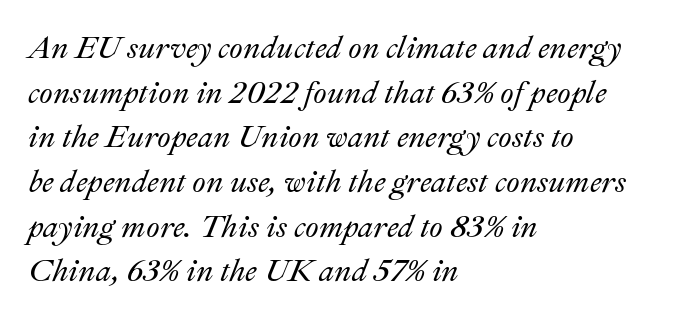
{"italic": "yes", "lean": "right", "slant_degrees": 22, "width": "normal", "stroke_contrast": "medium", "x_height": "small", "monospaced": "no", "underline": "no", "align": "left", "line_spacing": "normal", "line_spacing_ratio": 1.44, "letter_spacing": "normal", "letter_spacing_em": 0.0, "glyph_px": 31}
